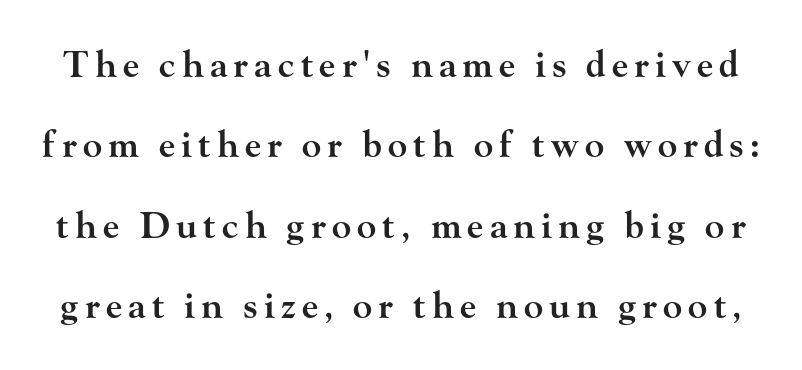
Q: Is the text bold? A: Semi-bold.
Q: Is the text italic (slanted)? A: No, it is upright.
Q: Is the typeface a serif or a sans-serif typeface? A: Serif.
Q: Is the text underlined? A: No.
Q: Is the spacing between lines tight, normal or loose? A: Loose.
Q: Width (condensed, normal, or wide)? A: Wide.
Q: Stroke contrast? A: High.
Q: x-height? A: Small.
Q: Monospaced? A: No.
